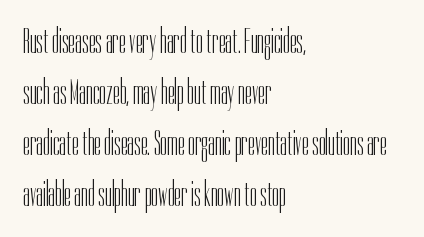
{"serif": "no", "italic": "no", "bold": "no", "weight": "light", "width": "condensed", "stroke_contrast": "low", "x_height": "medium", "monospaced": "no", "underline": "no", "align": "left", "line_spacing": "normal", "line_spacing_ratio": 1.46, "letter_spacing": "normal", "letter_spacing_em": 0.0, "glyph_px": 35}
